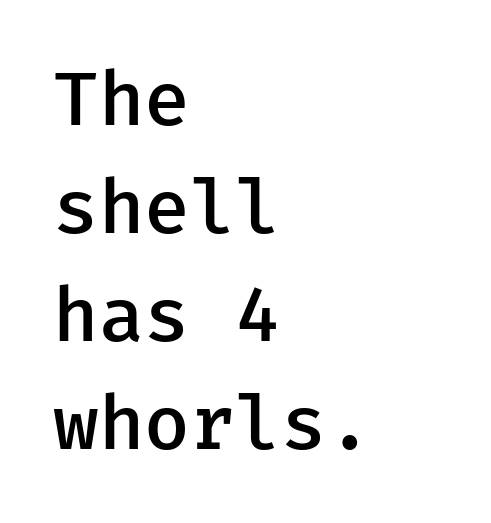
{"serif": "no", "italic": "no", "bold": "semi", "weight": "semibold", "width": "normal", "stroke_contrast": "low", "x_height": "medium", "underline": "no", "align": "left", "line_spacing": "normal", "line_spacing_ratio": 1.42, "letter_spacing": "normal", "letter_spacing_em": 0.0, "glyph_px": 76}
